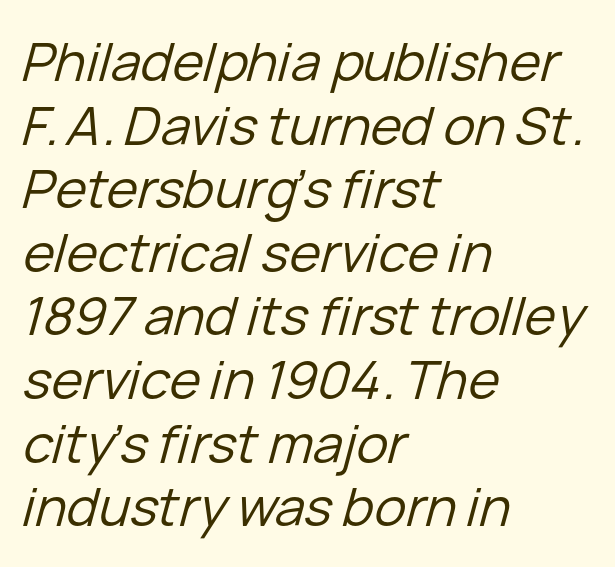
Q: Is the text bold? A: No.
Q: Is the text italic (slanted)? A: Yes, it leans right by about 15 degrees.
Q: Is the text underlined? A: No.
Q: How is the paragraph aligned? A: Left-aligned.
Q: Is the spacing between letters normal or unusually wide? A: Normal.
Q: Width (condensed, normal, or wide)? A: Normal.
Q: Stroke contrast? A: Low.
Q: x-height? A: Medium.
Q: Monospaced? A: No.
